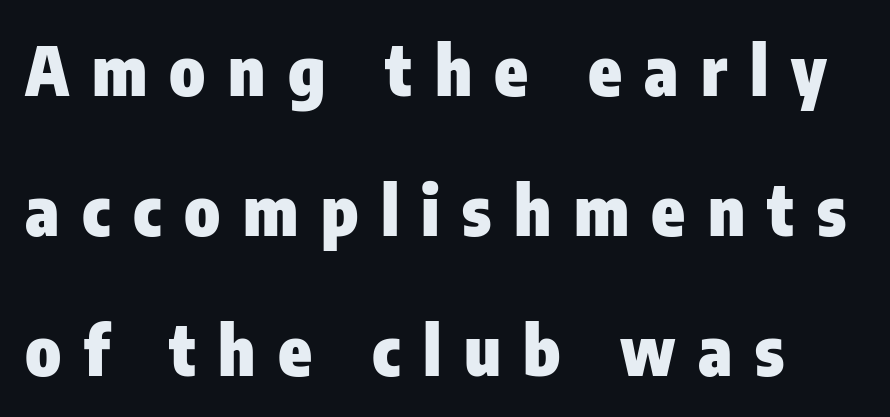
{"serif": "no", "italic": "no", "bold": "yes", "weight": "heavy", "width": "condensed", "stroke_contrast": "low", "x_height": "medium", "monospaced": "no", "underline": "no", "line_spacing": "loose", "line_spacing_ratio": 2.06, "letter_spacing": "wide", "letter_spacing_em": 0.33, "glyph_px": 68}
